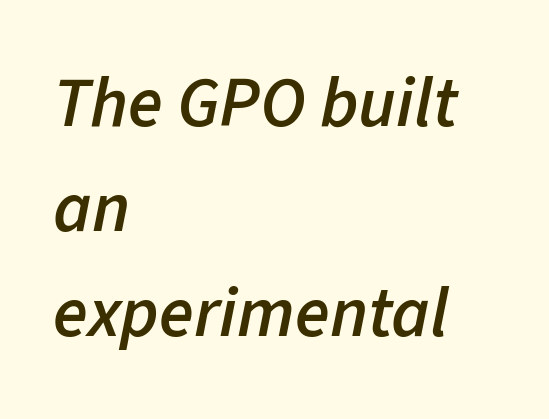
{"italic": "yes", "lean": "right", "slant_degrees": 11, "bold": "semi", "weight": "semibold", "width": "normal", "stroke_contrast": "low", "x_height": "medium", "monospaced": "no", "underline": "no", "align": "left", "line_spacing": "normal", "line_spacing_ratio": 1.48, "letter_spacing": "normal", "letter_spacing_em": 0.0, "glyph_px": 71}
